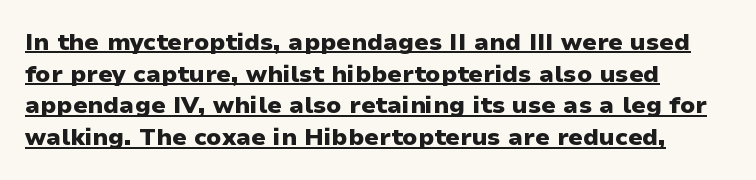
The image shows 24 px bold type, upright; set left-aligned, normal line spacing (1.32x), normal letter spacing, underlined.
